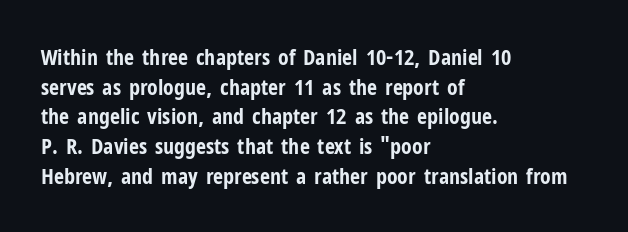
Q: Is the text bold? A: Yes.
Q: Is the text italic (slanted)? A: No, it is upright.
Q: Is the text underlined? A: No.
Q: How is the paragraph aligned? A: Left-aligned.
Q: Is the spacing between letters normal or unusually wide? A: Normal.
Q: Is the spacing between lines tight, normal or loose? A: Normal.
